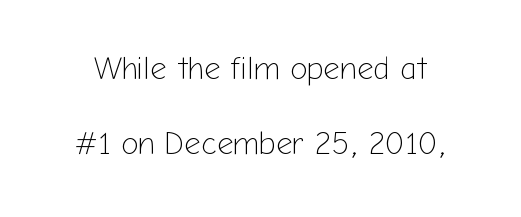
Q: Is the text bold? A: No.
Q: Is the text italic (slanted)? A: No, it is upright.
Q: Is the typeface a serif or a sans-serif typeface? A: Sans-serif.
Q: Is the text underlined? A: No.
Q: Is the spacing between letters normal or unusually wide? A: Normal.
Q: Is the spacing between lines tight, normal or loose? A: Loose.
Q: Width (condensed, normal, or wide)? A: Normal.
Q: Stroke contrast? A: Low.
Q: x-height? A: Medium.
Q: Monospaced? A: No.
